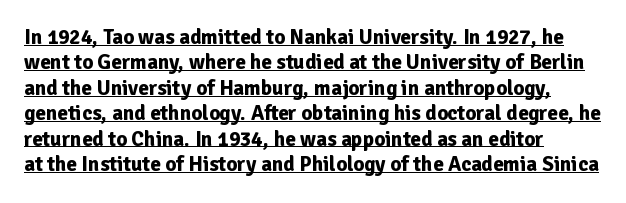
Strokes here are thick enough to call this a true bold. Underlined type. All the whitespace from short lines collects on the right. The passage shown has conventional tracking throughout. Upright lettering throughout.
